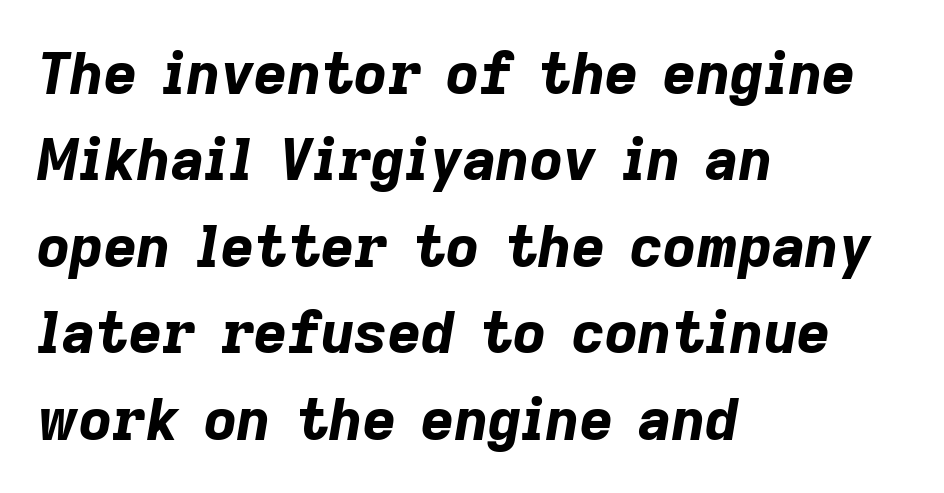
Glyph-to-glyph distance matches everyday printed text. A clean baseline with only descenders dipping below it. Casual observation: everything's shoved over to the left. Varying glyph widths throughout — classic text-font behaviour.
